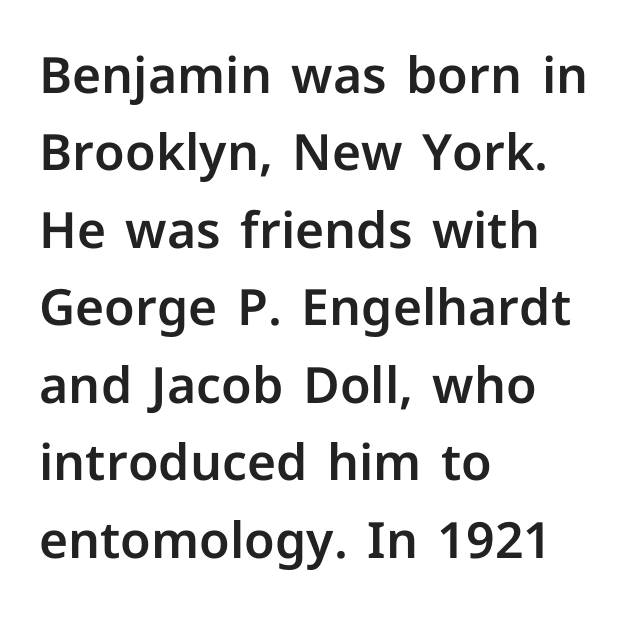
{"serif": "no", "italic": "no", "width": "normal", "stroke_contrast": "low", "x_height": "medium", "monospaced": "no", "underline": "no", "align": "left", "line_spacing": "normal", "line_spacing_ratio": 1.55, "letter_spacing": "normal", "letter_spacing_em": 0.0, "glyph_px": 50}
